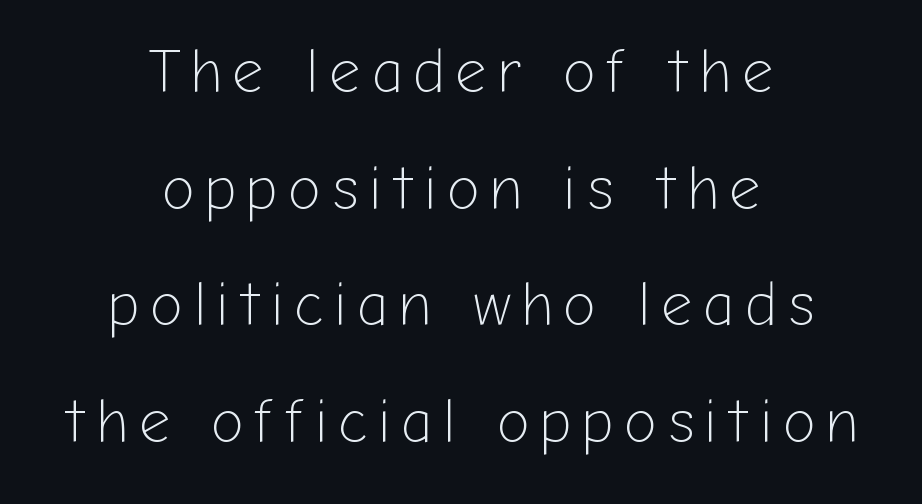
The image shows 61 px light sans-serif type, upright; set centered, loose line spacing (1.91x), not underlined; low stroke contrast and a medium x-height.
